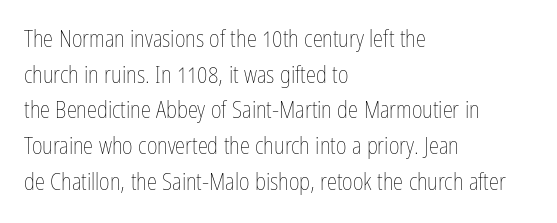
{"italic": "no", "bold": "no", "underline": "no", "align": "left", "line_spacing": "normal", "line_spacing_ratio": 1.55, "letter_spacing": "normal", "letter_spacing_em": 0.0, "glyph_px": 23}
